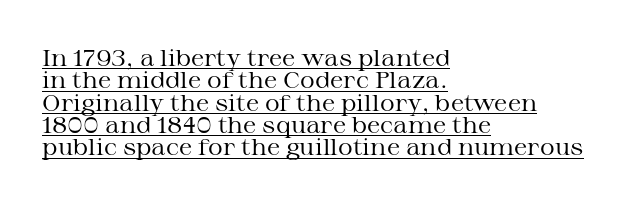
In CSS terms this would be text-align: left. Vertical stems look standard width or narrower in stroke. A roman cut, with each character standing at attention. Underlined type. Leading is clearly below the norm, producing a dense column. Does extra space separate the letters? No, they use regular spacing.
